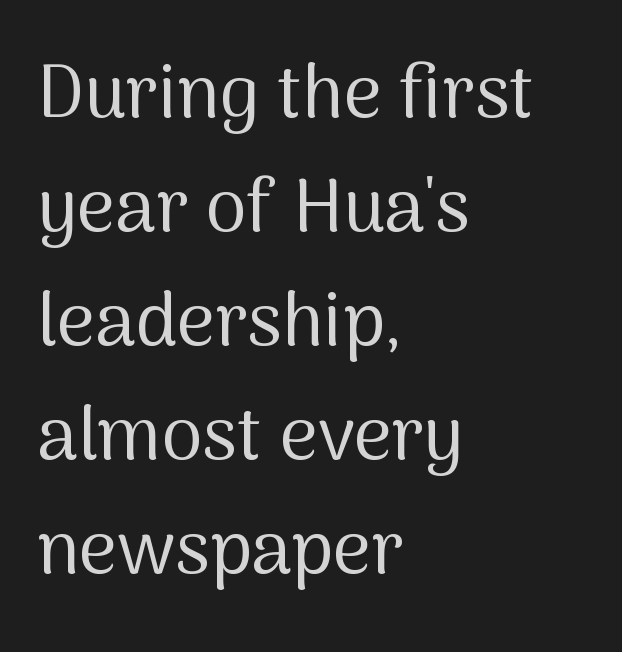
This is sans-serif lettering, the kind often seen on screens and signage. Characters follow at the spacing the type designer built in. The string is rendered with underlining switched off. Short and long lines alike share a common starting point at left.
